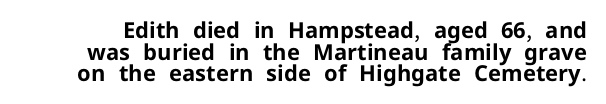
The image shows 22 px bold type, upright; set tight line spacing (0.98x), normal letter spacing, not underlined.
